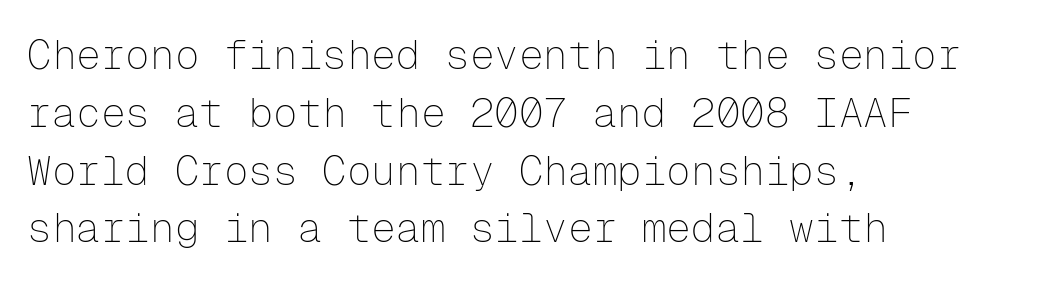
The image shows 41 px thin sans-serif type, upright, monospaced; set left-aligned, normal line spacing (1.41x), normal letter spacing, not underlined; low stroke contrast and a medium x-height.
